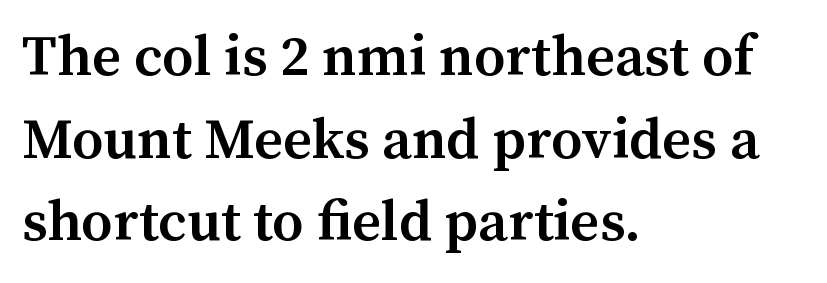
The image shows 57 px semibold serif type, upright; set left-aligned, normal line spacing (1.45x), normal letter spacing, not underlined; medium stroke contrast and a medium x-height.
